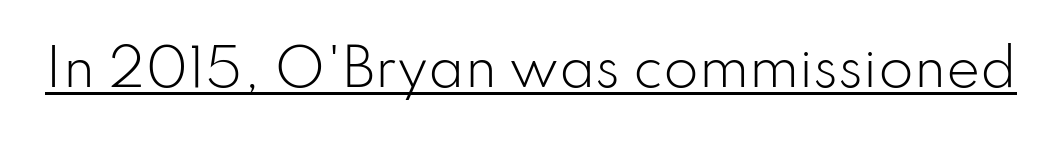
{"serif": "no", "italic": "no", "bold": "no", "weight": "light", "width": "normal", "stroke_contrast": "low", "x_height": "small", "monospaced": "no", "underline": "yes", "letter_spacing": "normal", "letter_spacing_em": 0.0, "glyph_px": 51}
